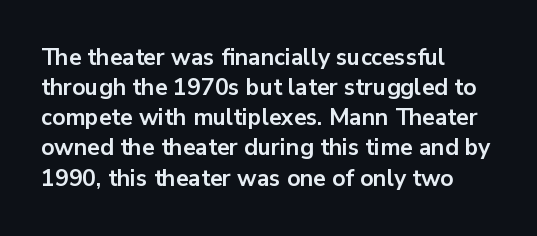
Q: Is the text bold? A: Yes.
Q: Is the text italic (slanted)? A: No, it is upright.
Q: Is the text underlined? A: No.
Q: How is the paragraph aligned? A: Left-aligned.
Q: Is the spacing between letters normal or unusually wide? A: Normal.
Q: Is the spacing between lines tight, normal or loose? A: Normal.
